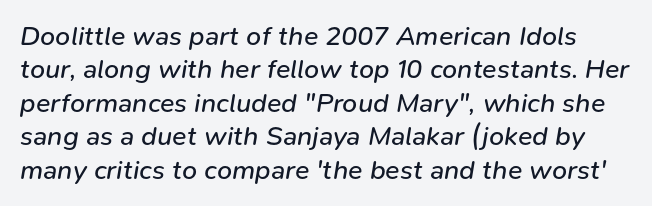
Q: Is the text bold? A: No.
Q: Is the text italic (slanted)? A: Yes, it leans right by about 9 degrees.
Q: Is the text underlined? A: No.
Q: Is the spacing between letters normal or unusually wide? A: Normal.
